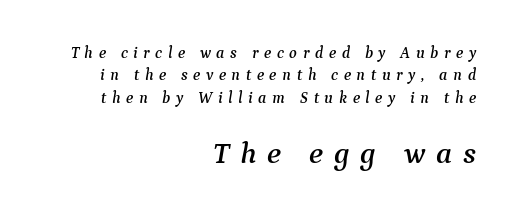
The characters display serif detailing at their extremities. Bare-footed words on every line. These lines are rendered in a variable-pitch font. Line ends are locked; line starts wander. Students, observe: this is what conventionally led text looks like.
